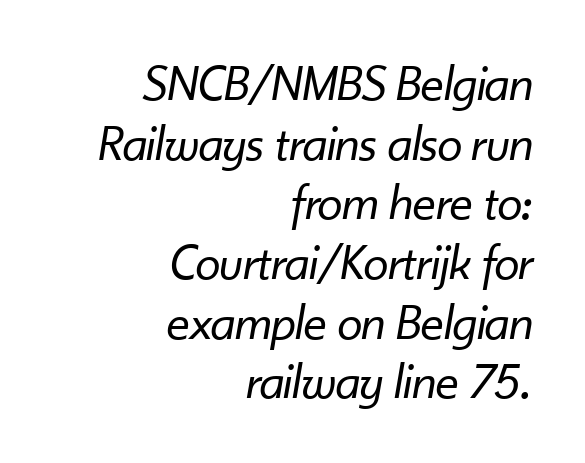
Q: Is the text bold? A: No.
Q: Is the text italic (slanted)? A: Yes, it leans right by about 10 degrees.
Q: Is the text underlined? A: No.
Q: How is the paragraph aligned? A: Right-aligned.
Q: Is the spacing between letters normal or unusually wide? A: Normal.
Q: Width (condensed, normal, or wide)? A: Normal.
Q: Stroke contrast? A: Low.
Q: x-height? A: Small.
Q: Monospaced? A: No.
